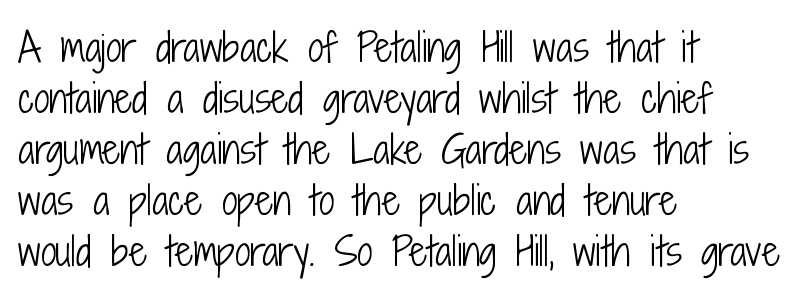
The image shows 39 px light, condensed sans-serif type, upright; set left-aligned, normal line spacing (1.31x), normal letter spacing, not underlined; low stroke contrast and a medium x-height.
